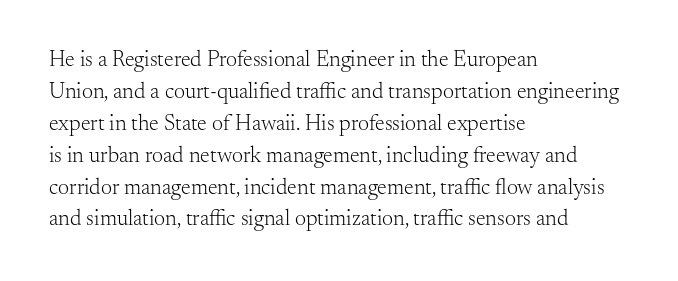
The image shows 22 px text type, upright; set left-aligned, normal line spacing (1.45x), normal letter spacing, not underlined.
